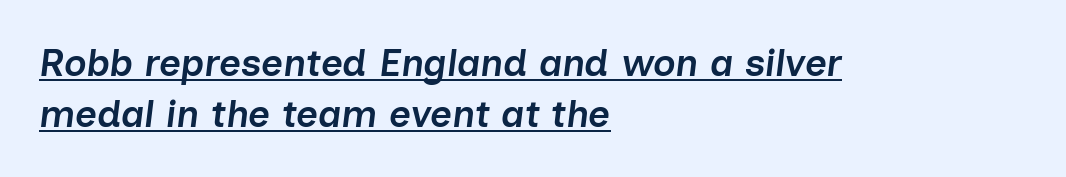
Q: Is the text bold? A: Semi-bold.
Q: Is the text italic (slanted)? A: Yes, it leans right by about 7 degrees.
Q: Is the text underlined? A: Yes.
Q: How is the paragraph aligned? A: Left-aligned.
Q: Is the spacing between letters normal or unusually wide? A: Normal.
Q: Is the spacing between lines tight, normal or loose? A: Normal.
Q: Width (condensed, normal, or wide)? A: Normal.
Q: Stroke contrast? A: Low.
Q: x-height? A: Medium.
Q: Monospaced? A: No.
